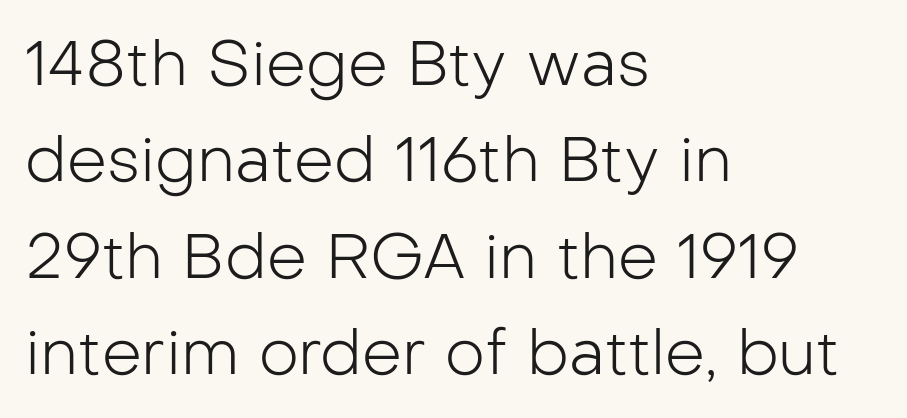
The image shows 63 px light sans-serif type, upright; set left-aligned, normal line spacing (1.53x), normal letter spacing, not underlined; low stroke contrast and a medium x-height.
